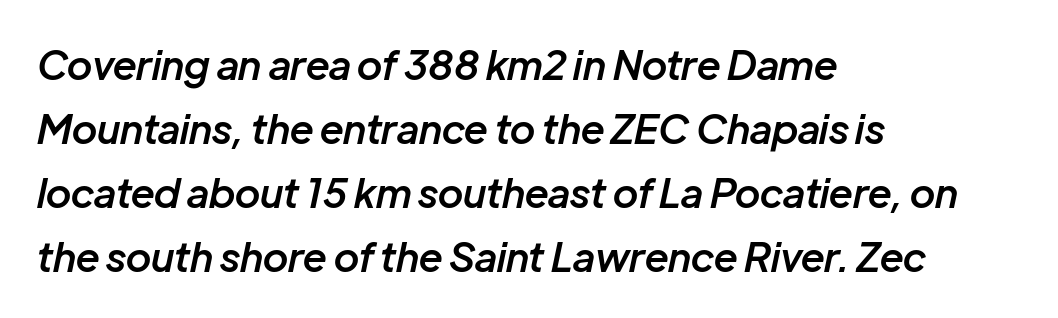
The image shows 40 px semibold type, italic (leaning right); set left-aligned, normal line spacing (1.6x), normal letter spacing, not underlined; low stroke contrast and a medium x-height.
